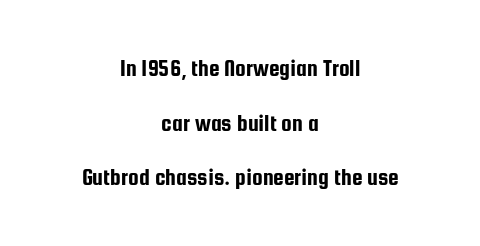
Regarding leading, the lines here are spaced well apart. Centered paragraph, ragged on both sides. What stands out about the letter spacing? Nothing — it is the standard amount. Bare-footed words on every line.
